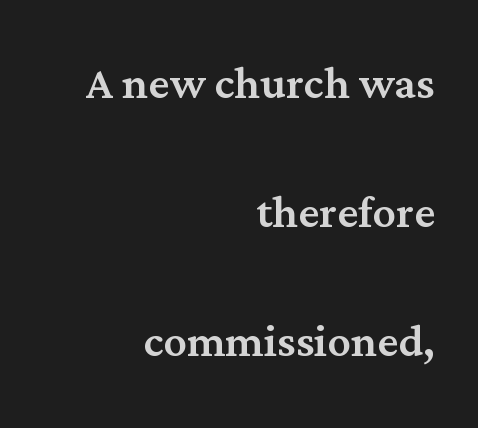
{"serif": "yes", "italic": "no", "width": "normal", "stroke_contrast": "medium", "x_height": "medium", "monospaced": "no", "underline": "no", "align": "right", "line_spacing": "loose", "line_spacing_ratio": 2.22, "letter_spacing": "normal", "letter_spacing_em": 0.0, "glyph_px": 58}
